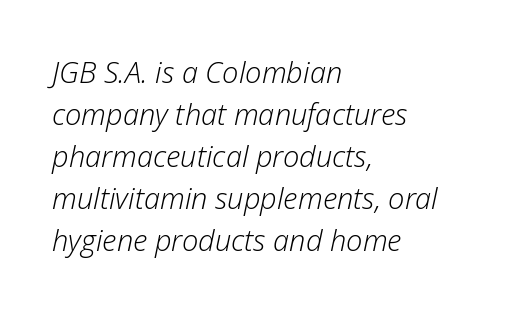
Q: Is the text bold? A: No.
Q: Is the text italic (slanted)? A: Yes, it leans right by about 12 degrees.
Q: Is the text underlined? A: No.
Q: How is the paragraph aligned? A: Left-aligned.
Q: Is the spacing between letters normal or unusually wide? A: Normal.
Q: Is the spacing between lines tight, normal or loose? A: Normal.
Q: Width (condensed, normal, or wide)? A: Normal.
Q: Stroke contrast? A: Low.
Q: x-height? A: Medium.
Q: Monospaced? A: No.
